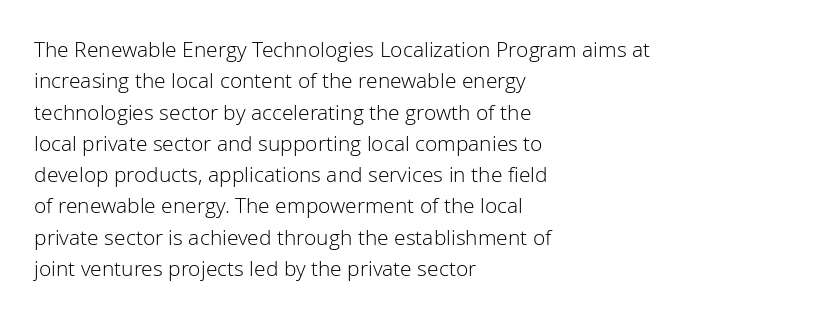
The image shows 21 px text type, upright; set left-aligned, normal line spacing (1.49x), normal letter spacing, not underlined.
